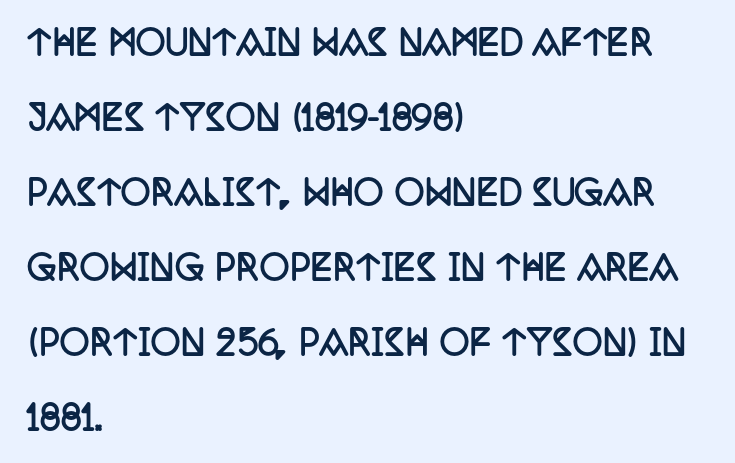
{"serif": "yes", "italic": "no", "bold": "yes", "weight": "semibold", "width": "condensed", "stroke_contrast": "low", "x_height": "large", "monospaced": "no", "underline": "no", "align": "left", "line_spacing": "loose", "line_spacing_ratio": 2.27, "letter_spacing": "normal", "letter_spacing_em": 0.0, "glyph_px": 33}
